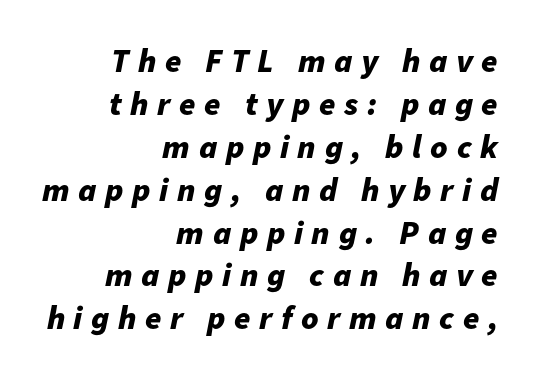
The image shows 33 px bold type, italic (leaning right); set right-aligned, normal line spacing (1.3x), unusually wide letter spacing (+0.26 em), not underlined; low stroke contrast and a medium x-height.
